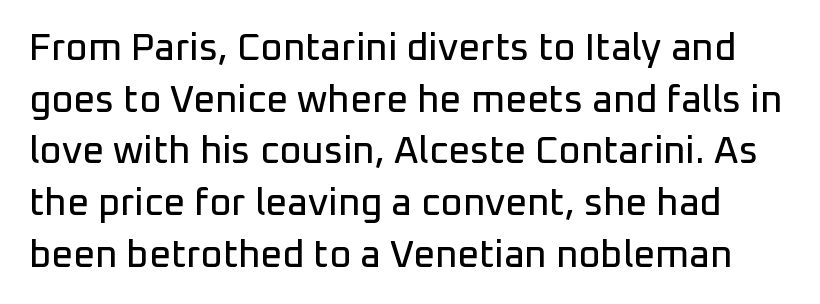
The image shows 38 px sans-serif type, upright; set normal line spacing (1.36x), normal letter spacing, not underlined; low stroke contrast and a medium x-height.
